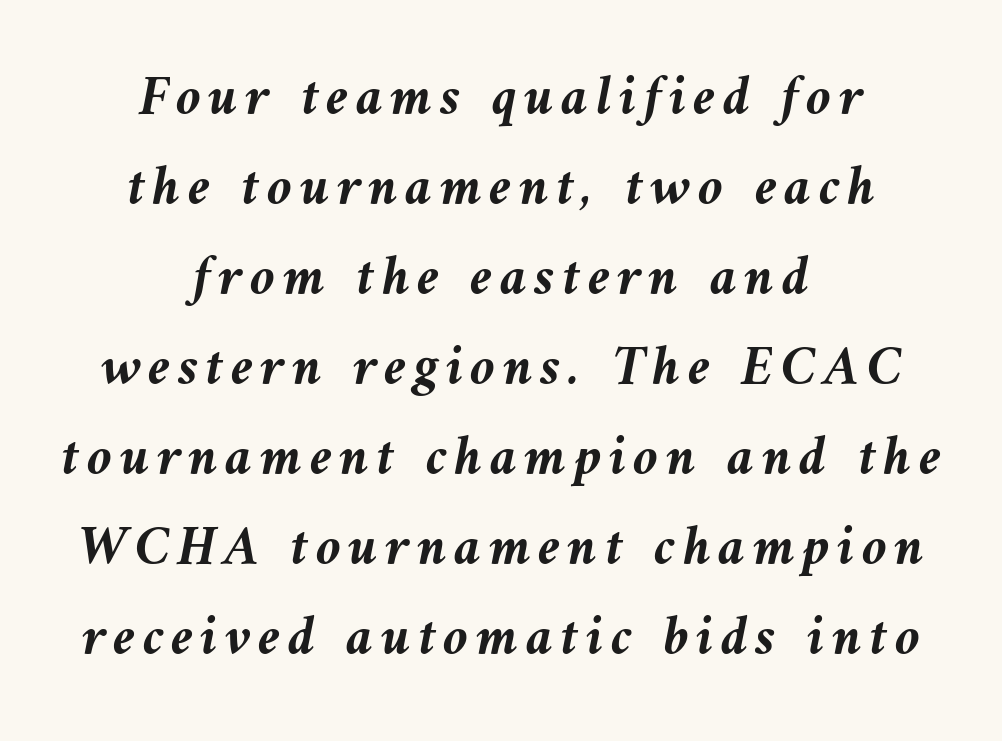
Q: Is the text bold? A: Yes.
Q: Is the text italic (slanted)? A: Yes, it leans left by about 10 degrees.
Q: Is the text underlined? A: No.
Q: How is the paragraph aligned? A: Centered.
Q: Is the spacing between lines tight, normal or loose? A: Normal.
Q: Width (condensed, normal, or wide)? A: Normal.
Q: Stroke contrast? A: Medium.
Q: x-height? A: Medium.
Q: Monospaced? A: No.
